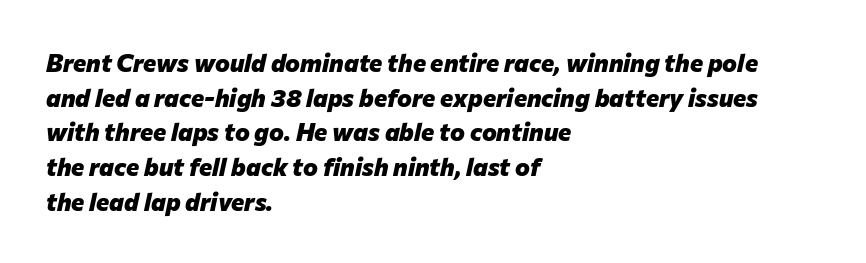
Q: Is the text bold? A: Yes.
Q: Is the text italic (slanted)? A: Yes, it leans right by about 12 degrees.
Q: Is the text underlined? A: No.
Q: How is the paragraph aligned? A: Left-aligned.
Q: Is the spacing between letters normal or unusually wide? A: Normal.
Q: Is the spacing between lines tight, normal or loose? A: Normal.
